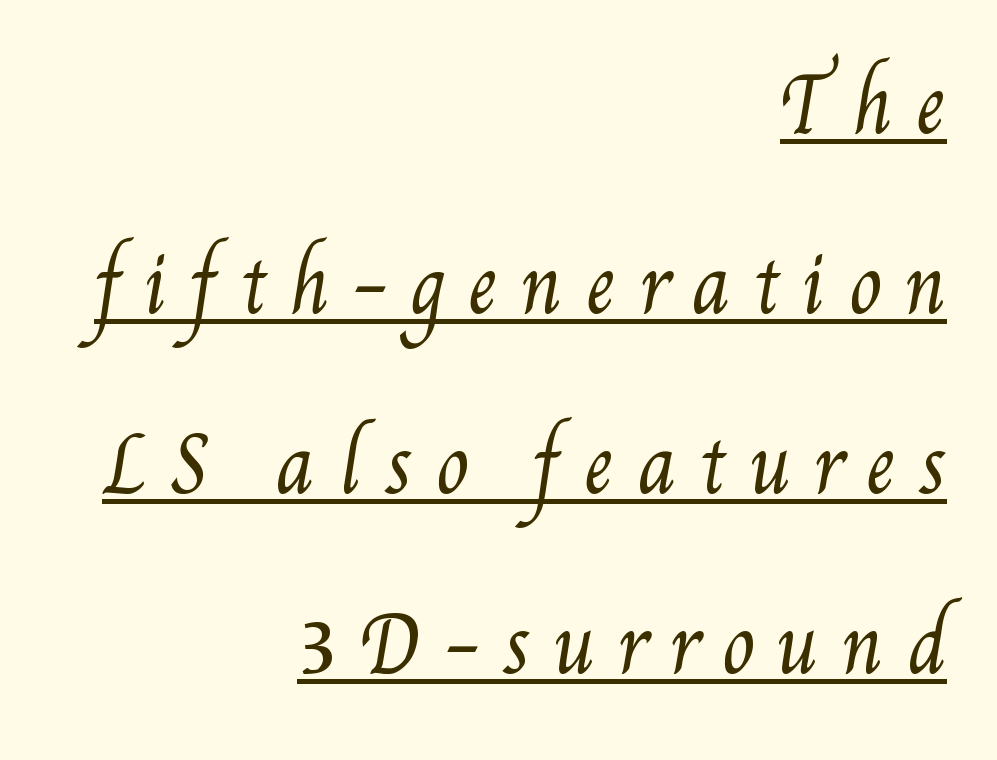
Is the block centered? No — it sits flush against the right margin. What stands out about the letter spacing? Its width — letters are far apart. A light-to-regular cut is what we see here. This is underlined copy, the kind a proofreader might mark for attention. You could not count columns in this text — the font is proportionally spaced.
